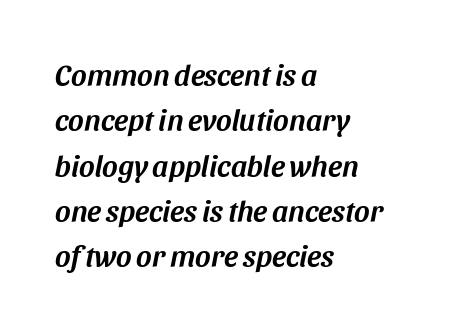
Q: Is the text italic (slanted)? A: Yes, it leans right by about 11 degrees.
Q: Is the text underlined? A: No.
Q: How is the paragraph aligned? A: Left-aligned.
Q: Is the spacing between letters normal or unusually wide? A: Normal.
Q: Is the spacing between lines tight, normal or loose? A: Normal.
Q: Width (condensed, normal, or wide)? A: Normal.
Q: Stroke contrast? A: Medium.
Q: x-height? A: Large.
Q: Monospaced? A: No.
